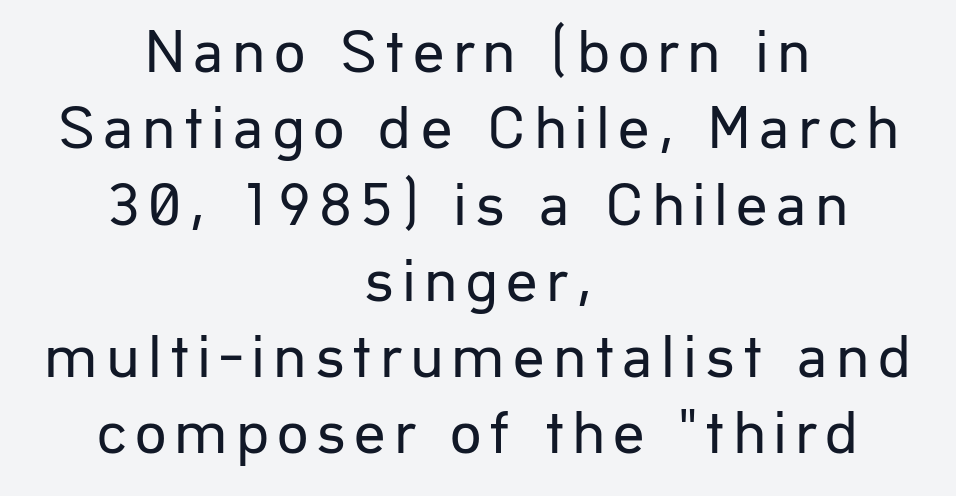
Q: Is the text bold? A: No.
Q: Is the text italic (slanted)? A: No, it is upright.
Q: Is the typeface a serif or a sans-serif typeface? A: Sans-serif.
Q: Is the text underlined? A: No.
Q: How is the paragraph aligned? A: Centered.
Q: Width (condensed, normal, or wide)? A: Normal.
Q: Stroke contrast? A: Low.
Q: x-height? A: Medium.
Q: Monospaced? A: No.
